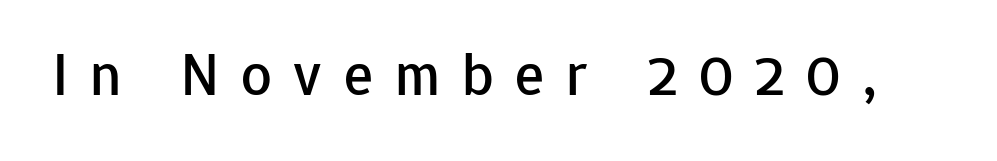
Q: Is the text italic (slanted)? A: No, it is upright.
Q: Is the typeface a serif or a sans-serif typeface? A: Sans-serif.
Q: Is the text underlined? A: No.
Q: Is the spacing between letters normal or unusually wide? A: Unusually wide.
Q: Width (condensed, normal, or wide)? A: Normal.
Q: Stroke contrast? A: Low.
Q: x-height? A: Medium.
Q: Monospaced? A: No.
